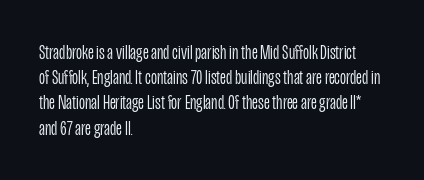
{"italic": "no", "bold": "no", "underline": "no", "align": "left", "line_spacing_ratio": 1.2, "letter_spacing": "normal", "letter_spacing_em": 0.0, "glyph_px": 21}
